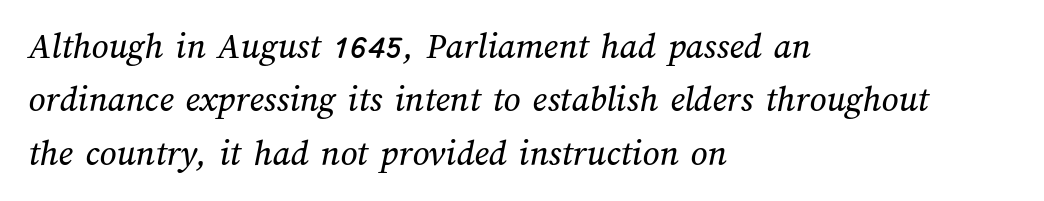
The image shows 37 px text type; set left-aligned, normal line spacing (1.44x), normal letter spacing, not underlined; medium stroke contrast and a medium x-height.
